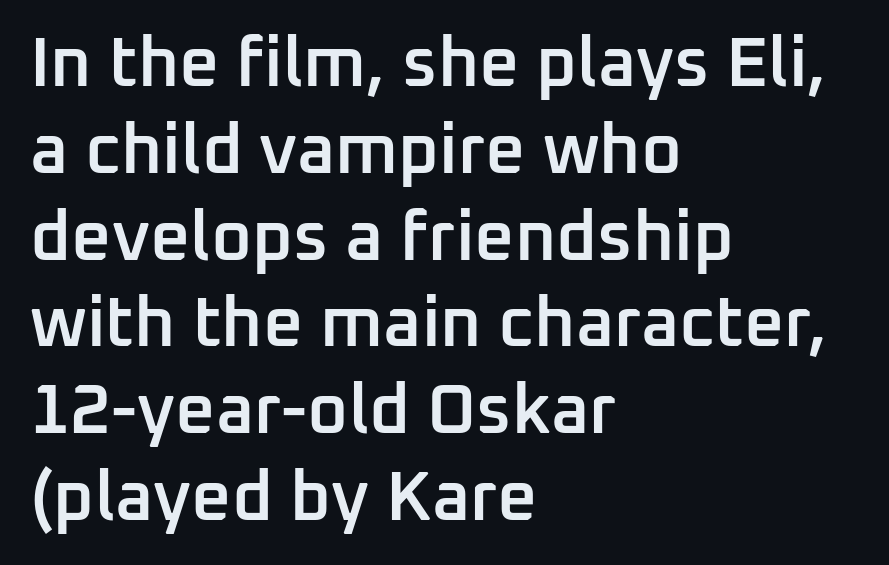
The image shows 70 px semibold sans-serif type, upright; set left-aligned, line spacing 1.24x, normal letter spacing, not underlined; low stroke contrast and a medium x-height.
